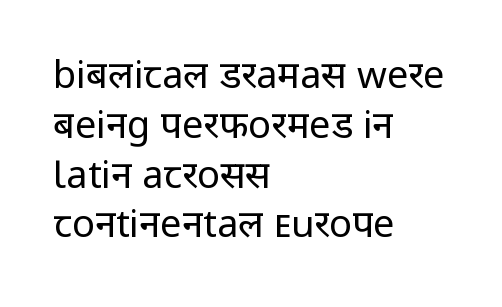
Anything drawn beneath the words? Only blank space. The letters look calm and open, with moderate or lighter stems. The face used here is proportionally spaced, like ordinary book or web type. Successive baselines arrive at the customary interval. The passage shown is typeset with a sans-serif family.
